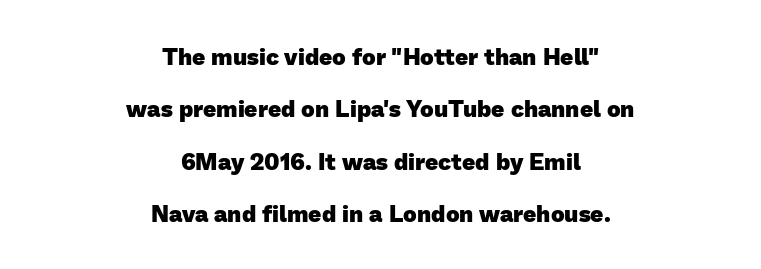
Q: Is the text bold? A: Yes.
Q: Is the text underlined? A: No.
Q: How is the paragraph aligned? A: Centered.
Q: Is the spacing between letters normal or unusually wide? A: Normal.
Q: Is the spacing between lines tight, normal or loose? A: Loose.
